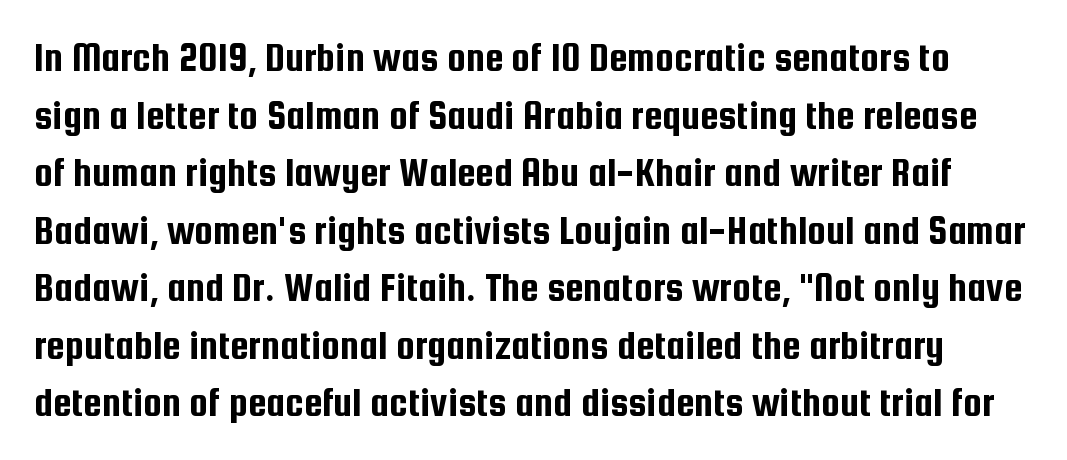
The image shows 42 px condensed sans-serif type, upright; set normal line spacing (1.37x), normal letter spacing, not underlined; low stroke contrast and a medium x-height.
